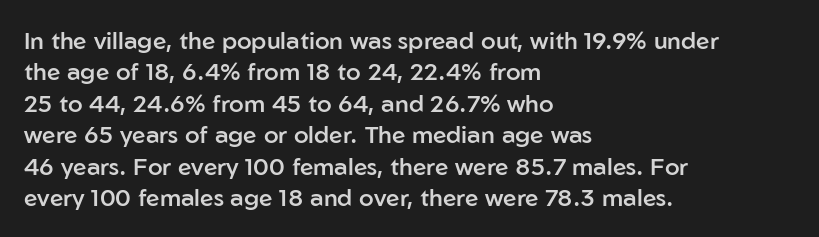
Q: Is the text bold? A: Semi-bold.
Q: Is the text italic (slanted)? A: No, it is upright.
Q: Is the text underlined? A: No.
Q: How is the paragraph aligned? A: Left-aligned.
Q: Is the spacing between letters normal or unusually wide? A: Normal.
Q: Is the spacing between lines tight, normal or loose? A: Normal.
